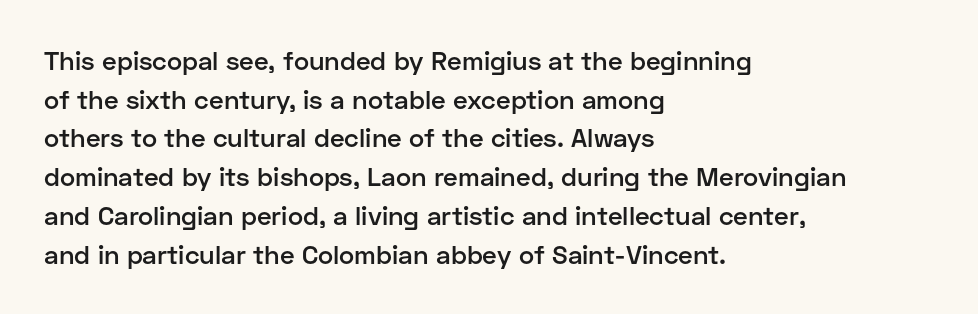
The image shows 26 px text type, upright; set left-aligned, normal line spacing (1.49x), normal letter spacing, not underlined.
